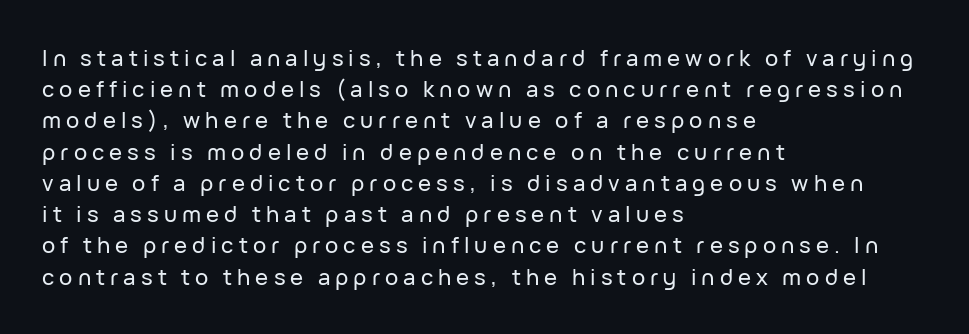
The image shows 22 px text type, upright; set left-aligned, normal line spacing (1.42x), unusually wide letter spacing (+0.23 em), not underlined.
